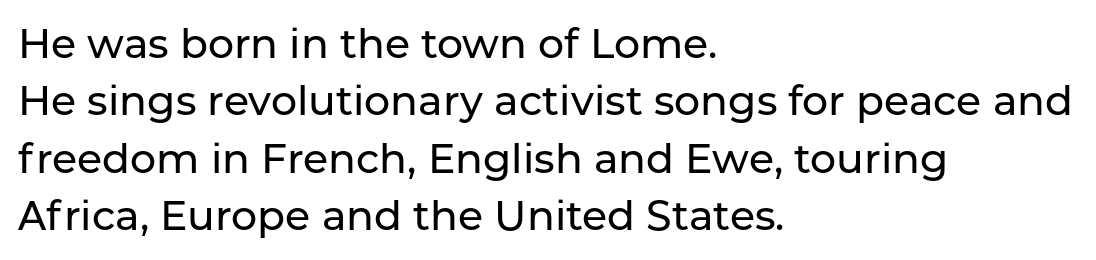
Each new line begins a customary step beneath the previous one. The rendering uses natural spacing where letterforms have individual widths. This sample uses a sans-serif face. These lines are set flush left with a ragged right edge.
